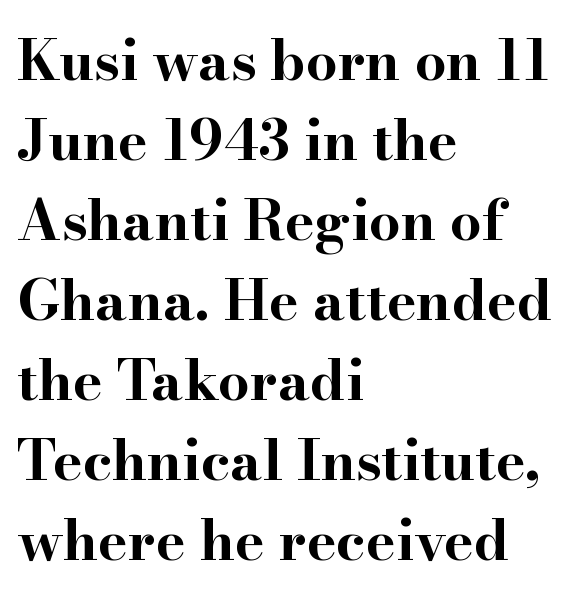
{"serif": "yes", "italic": "no", "bold": "yes", "weight": "bold", "width": "wide", "stroke_contrast": "high", "x_height": "small", "monospaced": "no", "underline": "no", "align": "left", "line_spacing": "normal", "line_spacing_ratio": 1.43, "letter_spacing": "normal", "letter_spacing_em": 0.0, "glyph_px": 56}
